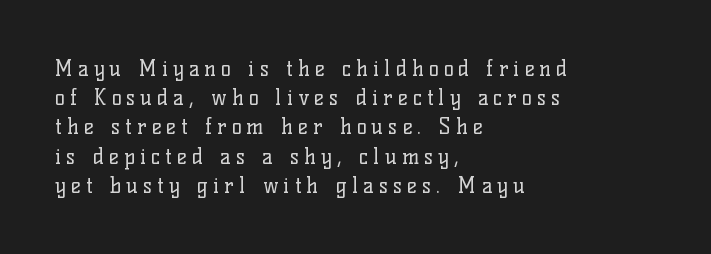
The image shows 21 px text type, upright; set left-aligned, normal line spacing (1.39x), unusually wide letter spacing (+0.24 em), not underlined.
